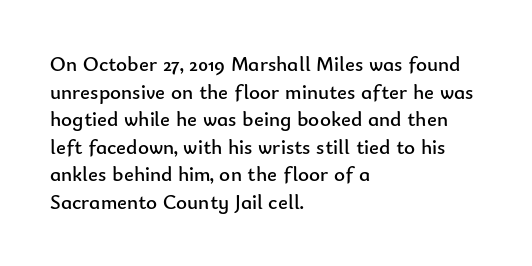
The image shows 21 px text type, upright; set left-aligned, normal line spacing (1.31x), normal letter spacing, not underlined.
